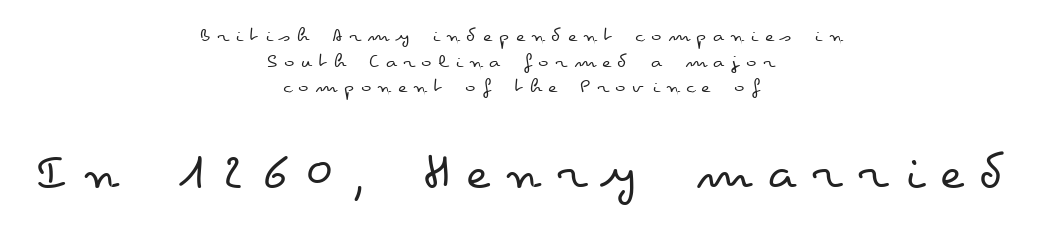
The image shows 56 px regular-weight, wide type, upright; set centered, line spacing 1.16x, unusually wide letter spacing (+0.29 em), not underlined; the second (bottom) block is 2.55x larger; low stroke contrast and a small x-height.
